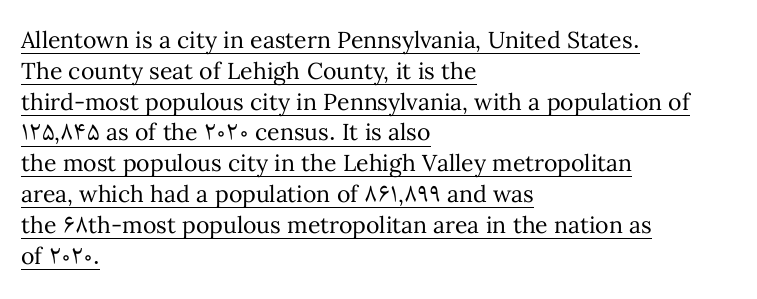
Q: Is the text bold? A: No.
Q: Is the text italic (slanted)? A: No, it is upright.
Q: Is the text underlined? A: Yes.
Q: How is the paragraph aligned? A: Left-aligned.
Q: Is the spacing between letters normal or unusually wide? A: Normal.
Q: Is the spacing between lines tight, normal or loose? A: Normal.
